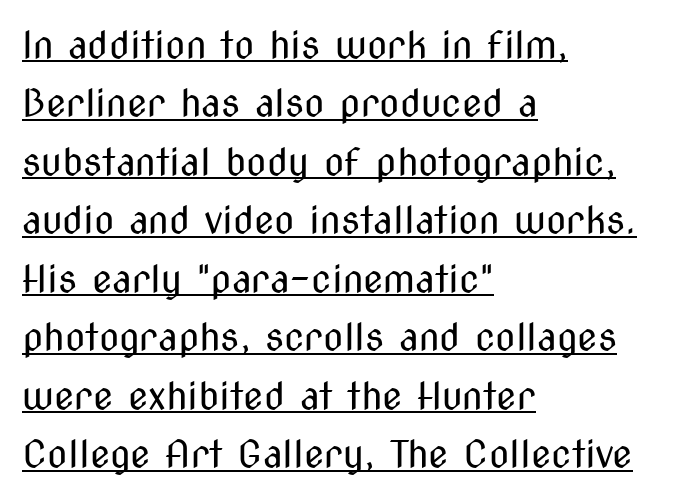
A roman cut, with each character standing at attention. Is the type heavy? It reads as light-to-regular instead. The designer left line spacing at the default. A classic flush-left, rag-right setting is used for this passage. Nothing sits at the stroke ends, so this counts as sans-serif.
